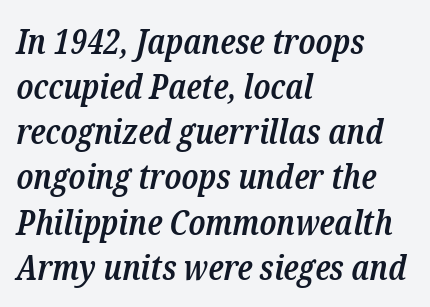
The image shows 35 px semibold, condensed serif type, italic (leaning right); set left-aligned, normal line spacing (1.29x), normal letter spacing, not underlined; low stroke contrast and a medium x-height.
